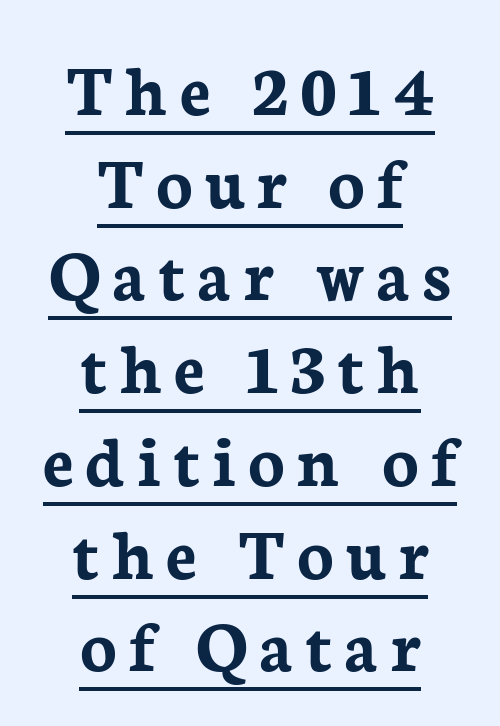
{"serif": "yes", "italic": "no", "bold": "yes", "weight": "semibold", "width": "normal", "stroke_contrast": "low", "x_height": "medium", "monospaced": "no", "underline": "yes", "align": "center", "line_spacing_ratio": 1.22, "glyph_px": 76}
